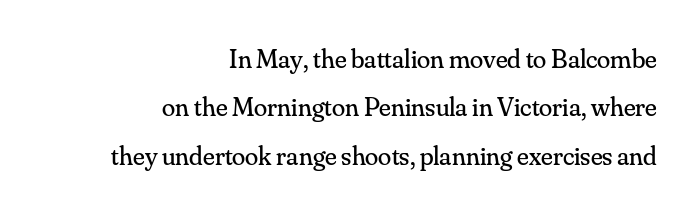
The face looks like a standard text weight, possibly lighter. The passage shown is not underscored anywhere. Posture: upright roman. Compared with typical body copy, the letter spacing here is the same. If you drew a ruler down the right edge, every line would touch it.
